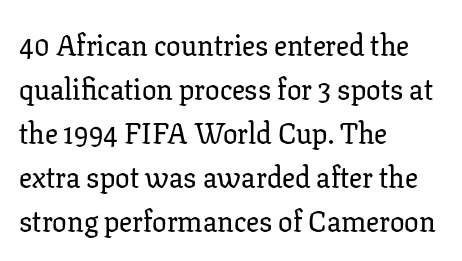
The image shows 29 px serif type, upright; set left-aligned, normal line spacing (1.52x), normal letter spacing, not underlined; low stroke contrast and a medium x-height.
